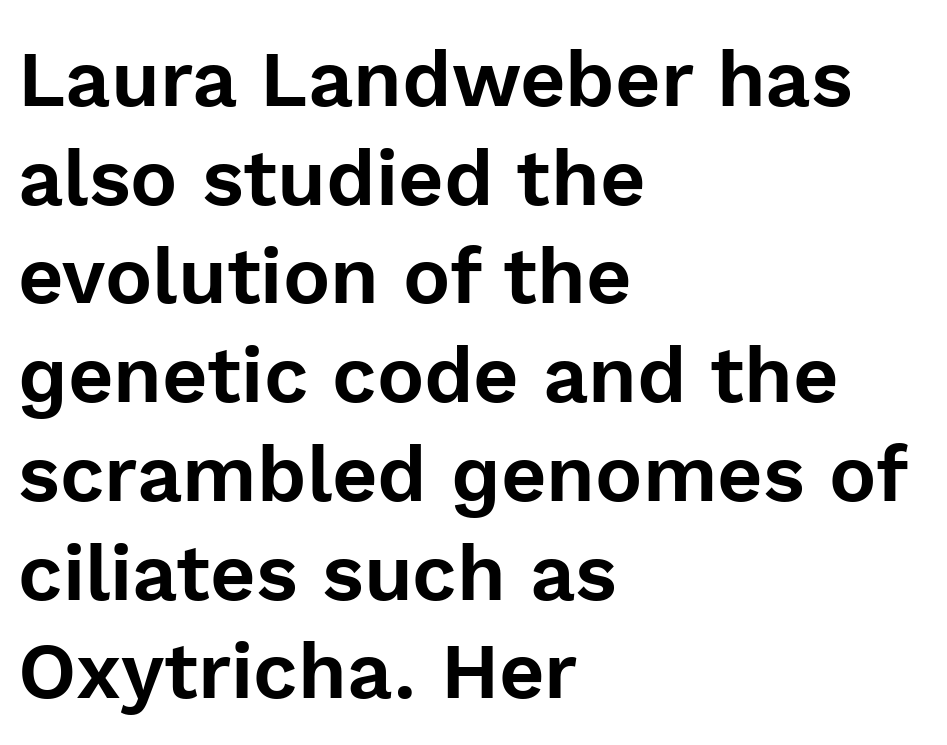
{"serif": "no", "italic": "no", "width": "normal", "x_height": "medium", "monospaced": "no", "underline": "no", "align": "left", "line_spacing": "normal", "line_spacing_ratio": 1.25, "letter_spacing": "normal", "letter_spacing_em": 0.0, "glyph_px": 79}
